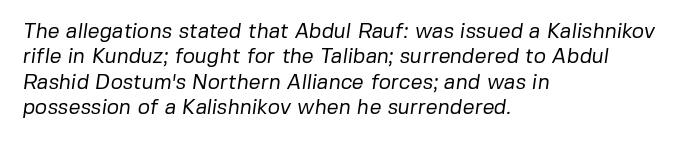
Q: Is the text bold? A: No.
Q: Is the text underlined? A: No.
Q: How is the paragraph aligned? A: Left-aligned.
Q: Is the spacing between letters normal or unusually wide? A: Normal.
